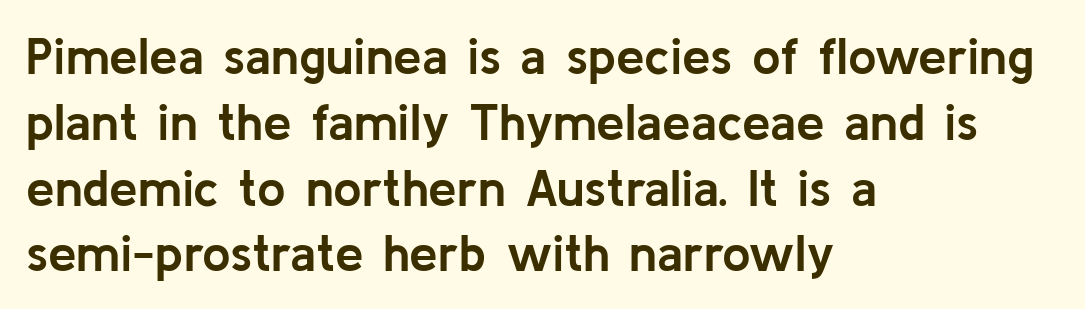
The image shows 51 px semibold sans-serif type, upright; set left-aligned, normal line spacing (1.29x), normal letter spacing, not underlined; low stroke contrast and a medium x-height.
